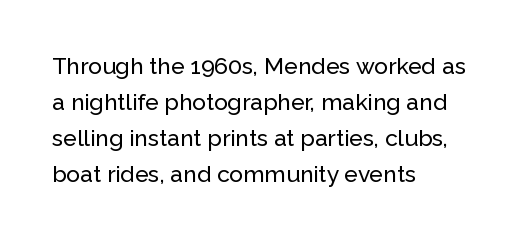
The image shows 23 px text type, upright; set left-aligned, normal line spacing (1.56x), normal letter spacing, not underlined.
